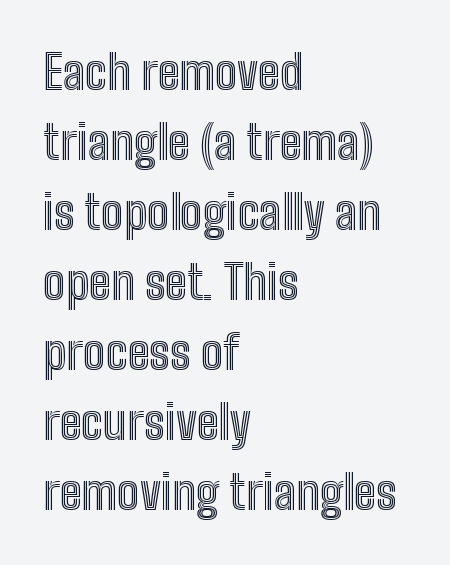
The paragraph has a hard left edge and a soft right edge. Do the letters lean? They stand straight. Observe the ordinary spacing: letters are neighbours, not strangers. Plain, unruled lines of type. Is this a fixed-width face? No — the glyphs have proportional, varying widths.
